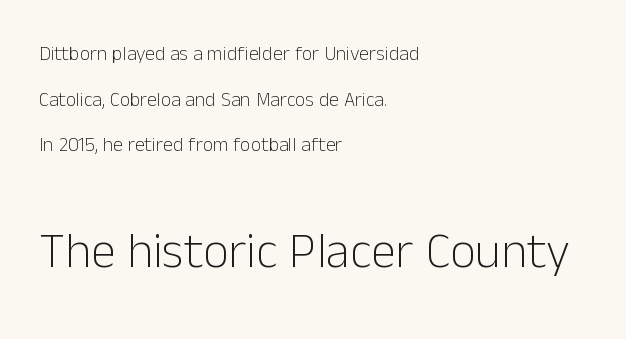
Character widths vary here, with narrow letters taking less room than wide ones. Rows of type keep a wide berth in the vertical direction. Here the second block reads like a headline and the first like body copy. The rendering anchors every line to the left-hand side.
